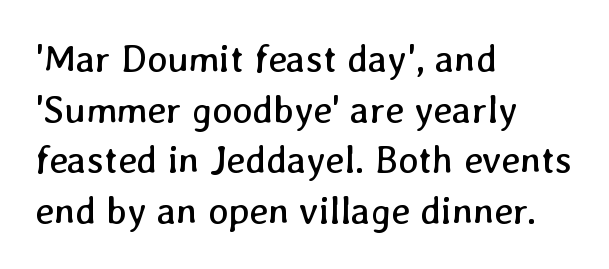
{"bold": "no", "weight": "regular", "width": "normal", "stroke_contrast": "low", "x_height": "medium", "monospaced": "no", "underline": "no", "align": "left", "line_spacing": "normal", "line_spacing_ratio": 1.33, "letter_spacing": "normal", "letter_spacing_em": 0.0, "glyph_px": 38}
